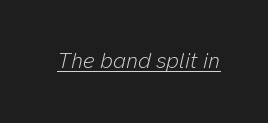
The image shows 22 px text type, italic (leaning right); set normal letter spacing, underlined.
